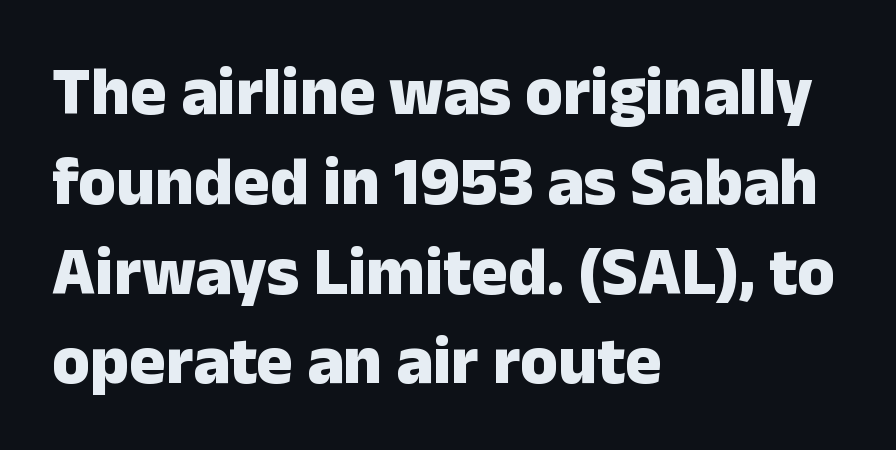
{"serif": "no", "italic": "no", "bold": "yes", "weight": "heavy", "width": "normal", "stroke_contrast": "low", "x_height": "medium", "monospaced": "no", "underline": "no", "align": "left", "line_spacing": "normal", "line_spacing_ratio": 1.32, "letter_spacing": "normal", "letter_spacing_em": 0.0, "glyph_px": 68}
